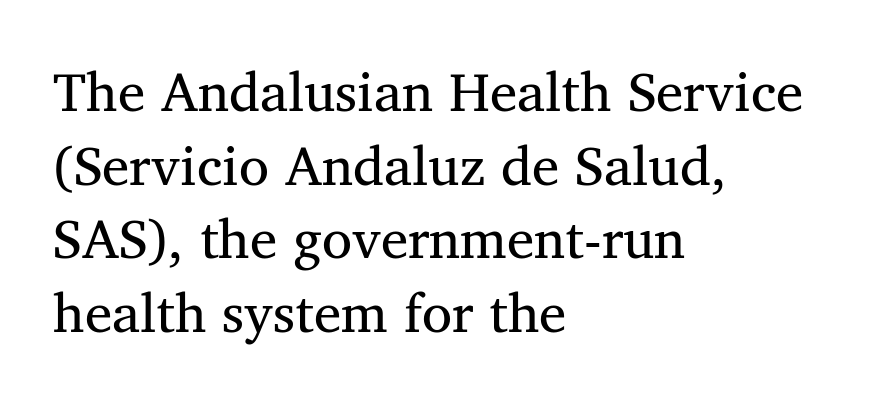
The lines are quadded left. This reads as an unemphasized weight, regular at the heaviest. Each letter keeps its own natural width here, so spacing adapts to shape. The type is set solid horizontally, with unmodified tracking. The area under the type is left untouched.
